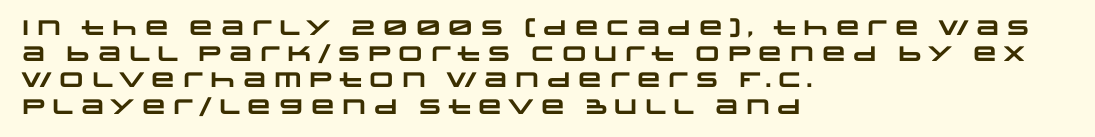
In CSS terms this would be text-align: left. Here the glyphs are tracked normally, forming tight word shapes. The zone under the glyphs is completely vacant. How would I describe the line gaps? Plain and ordinary. On the weight axis this lands at bold, roughly 700.
